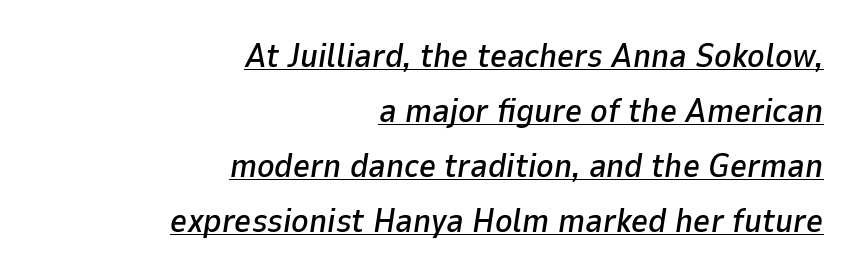
The image shows 33 px text type, italic (leaning right); set right-aligned, normal line spacing (1.67x), normal letter spacing, underlined; low stroke contrast and a medium x-height.
